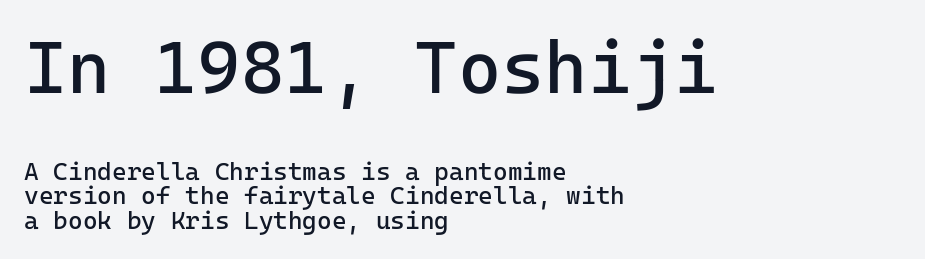
Look at the bottom of the vertical strokes: they stop flat, with no serifs. The strip under each line holds only bare page. Each letter, wide or thin by design, is forced into the same width here. Short note: letters normally spaced.
